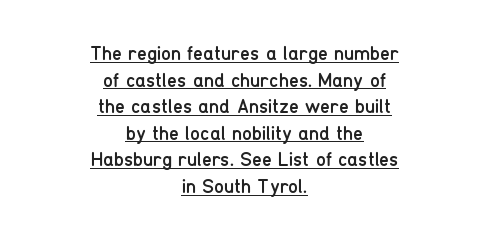
The image shows 20 px text type, upright; set centered, normal line spacing (1.33x), normal letter spacing, underlined.
